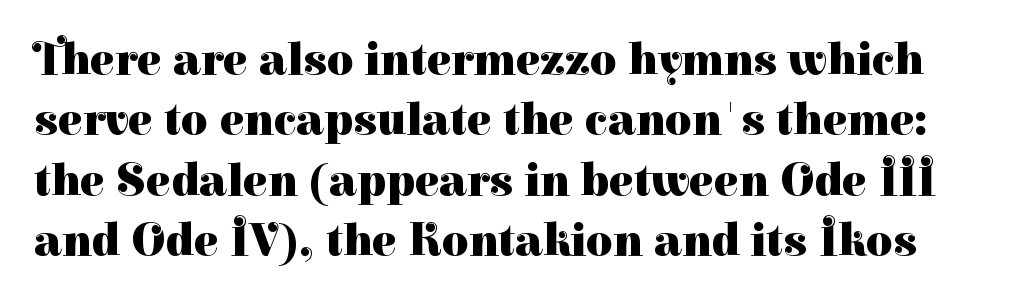
The image shows 46 px heavy serif type, upright; set normal line spacing (1.31x), normal letter spacing, not underlined; high stroke contrast and a medium x-height.
